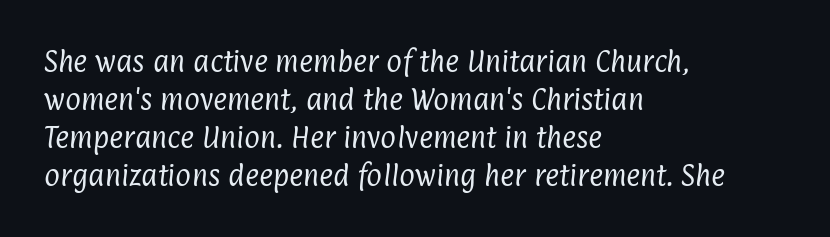
The font is comparable to plain body text, perhaps lighter. The baseline area is clear. This rendering uses left alignment, leaving the right contour irregular. Does the leading feel generous? No, just average. Standard letterfit; no display-style spreading of the glyphs.
